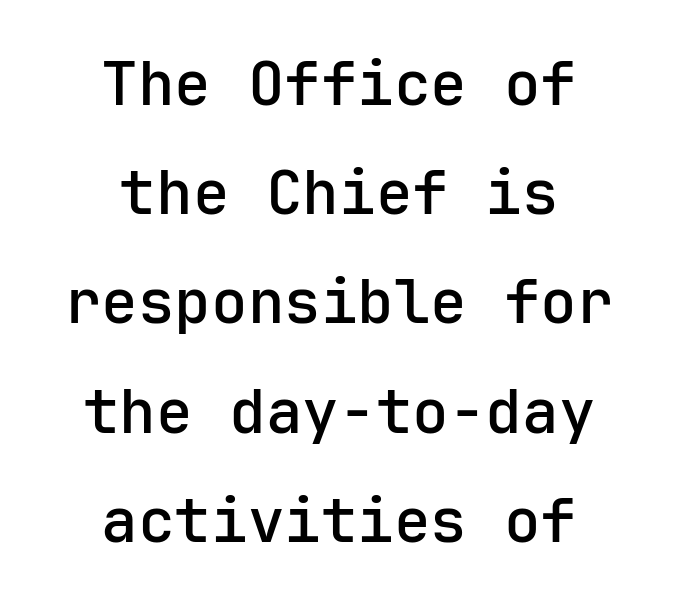
The image shows 61 px sans-serif type, upright, monospaced; set centered, line spacing 1.79x, normal letter spacing, not underlined; low stroke contrast and a medium x-height.
